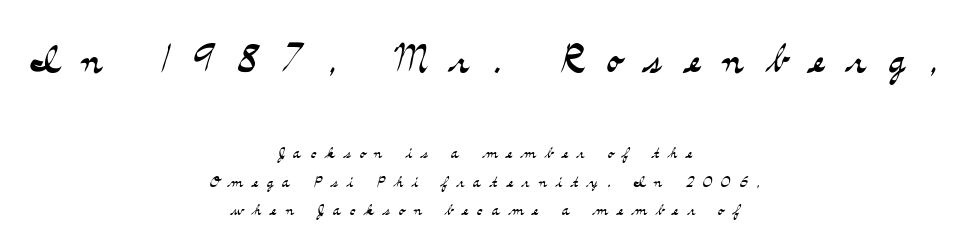
{"serif": "yes", "bold": "no", "weight": "light", "width": "wide", "stroke_contrast": "medium", "x_height": "small", "monospaced": "no", "underline": "no", "align": "center", "line_spacing": "normal", "line_spacing_ratio": 1.34, "letter_spacing": "wide", "letter_spacing_em": 0.43, "larger_block": "first", "size_ratio": 2.52, "glyph_px": 53}
